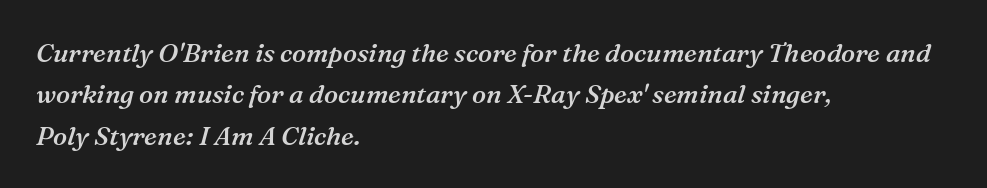
If you measured baseline to baseline, you'd find a middling distance. The compositor pushed each line to the left boundary. This is moderately heavy type, rendered in semibold. The string is rendered with underlining switched off.
